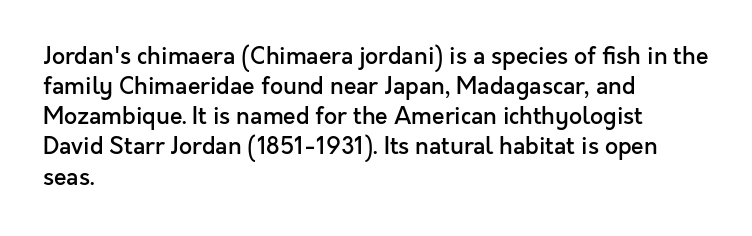
How are the letters spaced? Ordinarily, with no added tracking. Ordinary non-slanted type is in use. Notice the strokes are somewhat thickened but not fully heavy: this is a semibold. Descenders are the only things crossing below the line.
